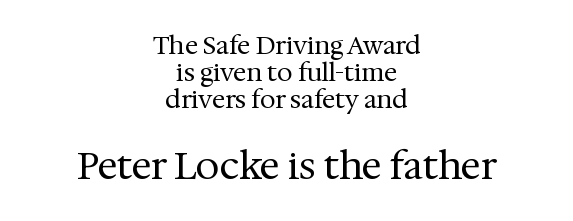
Q: Is the text bold? A: No.
Q: Is the text italic (slanted)? A: No, it is upright.
Q: Is the typeface a serif or a sans-serif typeface? A: Serif.
Q: Is the text underlined? A: No.
Q: How is the paragraph aligned? A: Centered.
Q: Is the spacing between letters normal or unusually wide? A: Normal.
Q: Is the spacing between lines tight, normal or loose? A: Tight.
Q: Which block of text is set in a larger size, the first (top) or the second (bottom)? A: The second (bottom) one.
Q: Width (condensed, normal, or wide)? A: Normal.
Q: Stroke contrast? A: Medium.
Q: x-height? A: Medium.
Q: Monospaced? A: No.
